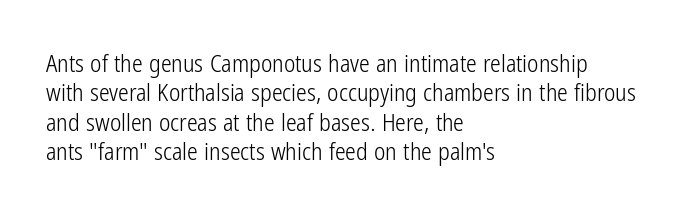
{"italic": "no", "bold": "no", "underline": "no", "align": "left", "line_spacing_ratio": 1.22, "letter_spacing": "normal", "letter_spacing_em": 0.0, "glyph_px": 24}
